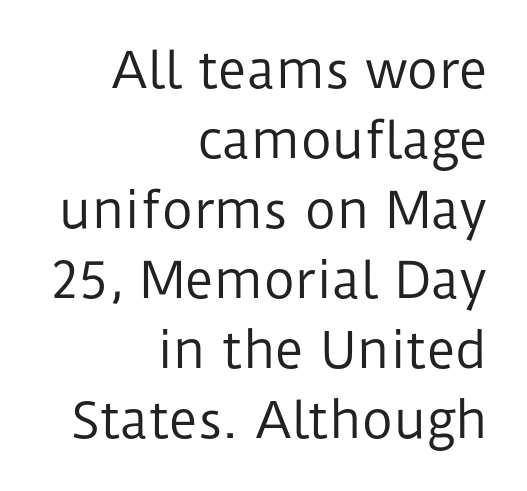
Q: Is the text bold? A: No.
Q: Is the text italic (slanted)? A: No, it is upright.
Q: Is the typeface a serif or a sans-serif typeface? A: Sans-serif.
Q: Is the text underlined? A: No.
Q: How is the paragraph aligned? A: Right-aligned.
Q: Is the spacing between letters normal or unusually wide? A: Normal.
Q: Is the spacing between lines tight, normal or loose? A: Normal.
Q: Width (condensed, normal, or wide)? A: Normal.
Q: Stroke contrast? A: Low.
Q: x-height? A: Medium.
Q: Monospaced? A: No.
